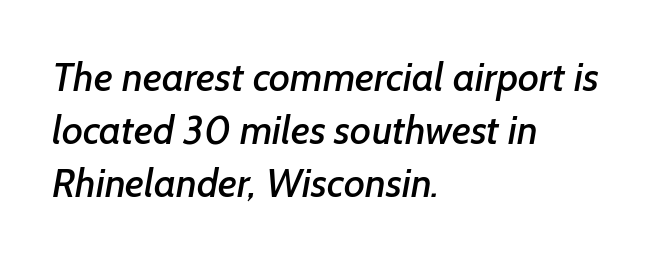
The image shows 40 px sans-serif type; set left-aligned, normal line spacing (1.33x), normal letter spacing, not underlined; low stroke contrast and a medium x-height.
